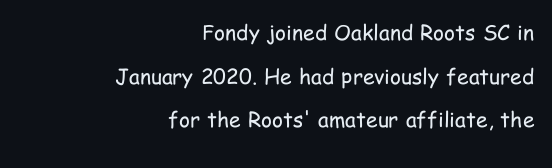
No word sits above an underline. These lines stack with their right ends in a neat column. Every stem runs plumb, perpendicular to the baseline. Caption: standard tracking, unaltered.
